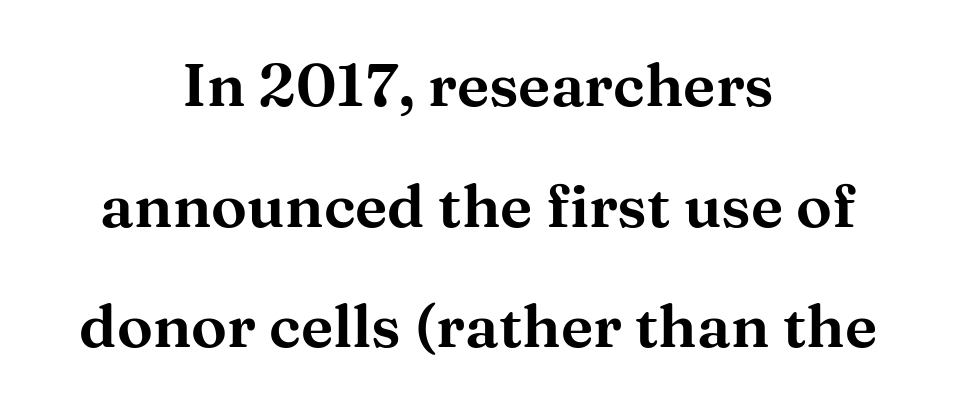
The image shows 60 px wide serif type, upright; set centered, loose line spacing (2.01x), normal letter spacing, not underlined; medium stroke contrast and a medium x-height.
